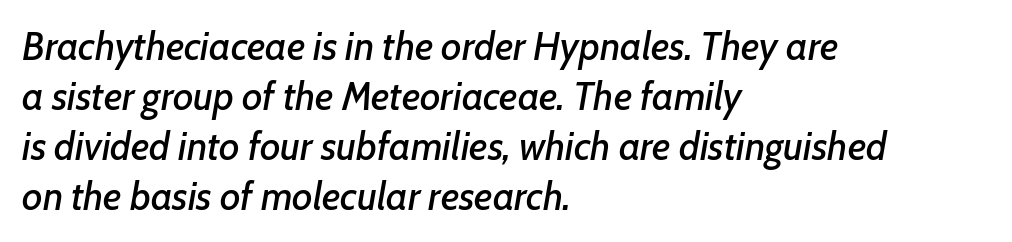
Q: Is the text italic (slanted)? A: Yes, it leans right by about 7 degrees.
Q: Is the text underlined? A: No.
Q: How is the paragraph aligned? A: Left-aligned.
Q: Is the spacing between letters normal or unusually wide? A: Normal.
Q: Is the spacing between lines tight, normal or loose? A: Normal.
Q: Width (condensed, normal, or wide)? A: Normal.
Q: Stroke contrast? A: Low.
Q: x-height? A: Medium.
Q: Monospaced? A: No.
